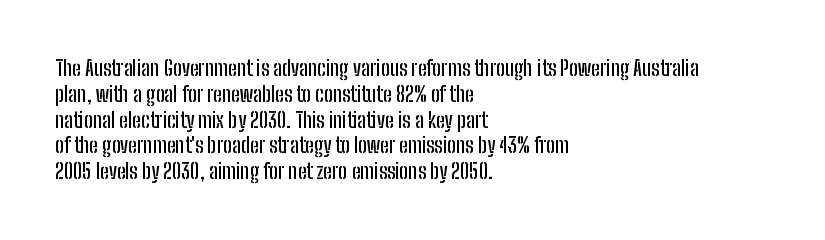
The image shows 21 px text type, upright; set left-aligned, line spacing 1.23x, normal letter spacing, not underlined.
